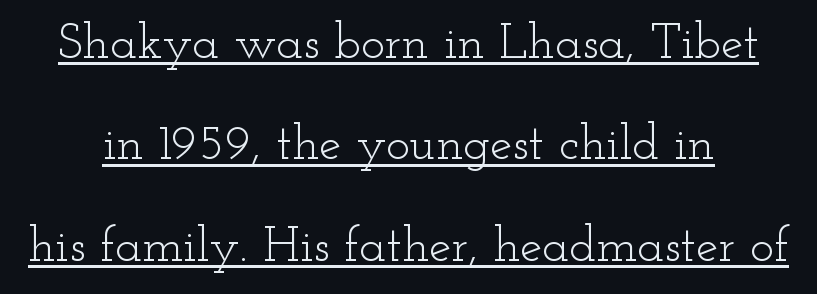
These lines keep a tight, regular rhythm from letter to letter. Check the space under the baseline: a stroke is drawn there. Is this a sans? No — the strokes have serifs. Varying glyph widths throughout — classic text-font behaviour. Rendered with straight, roman letterforms.
